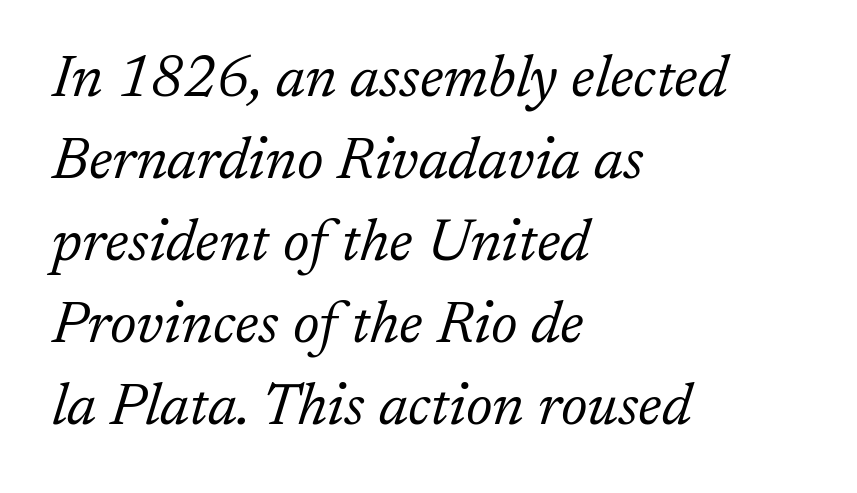
{"serif": "yes", "italic": "yes", "lean": "right", "slant_degrees": 17, "bold": "no", "weight": "light", "width": "normal", "stroke_contrast": "low", "x_height": "medium", "monospaced": "no", "underline": "no", "align": "left", "line_spacing": "normal", "line_spacing_ratio": 1.39, "letter_spacing": "normal", "letter_spacing_em": 0.0, "glyph_px": 59}
